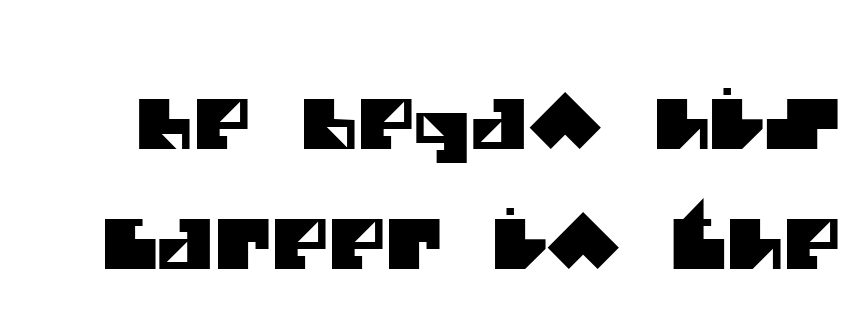
Letters rest on an invisible, unmarked baseline. Stroke terminals: plain, sans-serif. This sample has the flowing, uneven cadence of proportional lettering. Nobody touched the tracking dial on this one.
